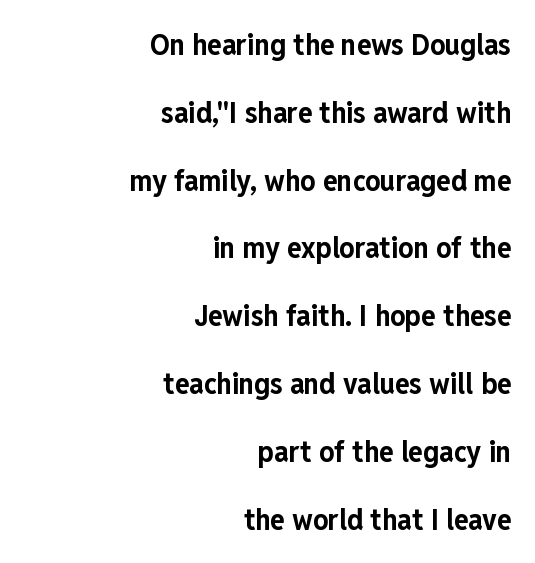
Q: Is the text bold? A: Yes.
Q: Is the text italic (slanted)? A: No, it is upright.
Q: Is the typeface a serif or a sans-serif typeface? A: Sans-serif.
Q: Is the text underlined? A: No.
Q: How is the paragraph aligned? A: Right-aligned.
Q: Is the spacing between letters normal or unusually wide? A: Normal.
Q: Is the spacing between lines tight, normal or loose? A: Loose.
Q: Width (condensed, normal, or wide)? A: Condensed.
Q: Stroke contrast? A: Low.
Q: x-height? A: Medium.
Q: Monospaced? A: No.
